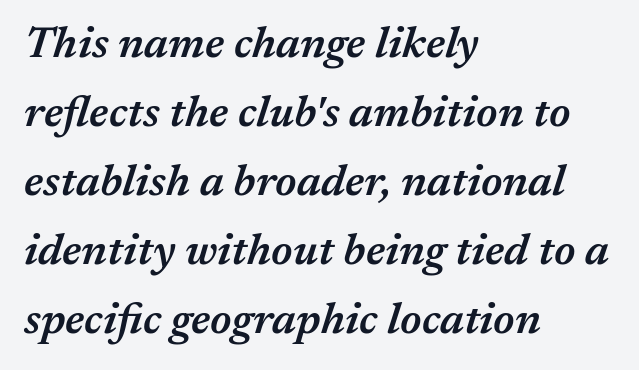
Q: Is the text bold? A: Semi-bold.
Q: Is the text italic (slanted)? A: Yes, it leans right by about 17 degrees.
Q: Is the text underlined? A: No.
Q: How is the paragraph aligned? A: Left-aligned.
Q: Is the spacing between letters normal or unusually wide? A: Normal.
Q: Is the spacing between lines tight, normal or loose? A: Normal.
Q: Width (condensed, normal, or wide)? A: Normal.
Q: Stroke contrast? A: Medium.
Q: x-height? A: Medium.
Q: Monospaced? A: No.
